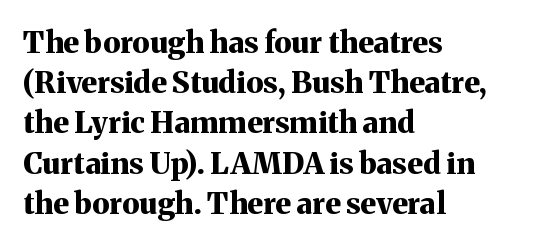
Q: Is the text bold? A: Yes.
Q: Is the text italic (slanted)? A: No, it is upright.
Q: Is the typeface a serif or a sans-serif typeface? A: Serif.
Q: Is the text underlined? A: No.
Q: How is the paragraph aligned? A: Left-aligned.
Q: Is the spacing between letters normal or unusually wide? A: Normal.
Q: Is the spacing between lines tight, normal or loose? A: Normal.
Q: Width (condensed, normal, or wide)? A: Normal.
Q: Stroke contrast? A: Medium.
Q: x-height? A: Medium.
Q: Monospaced? A: No.
